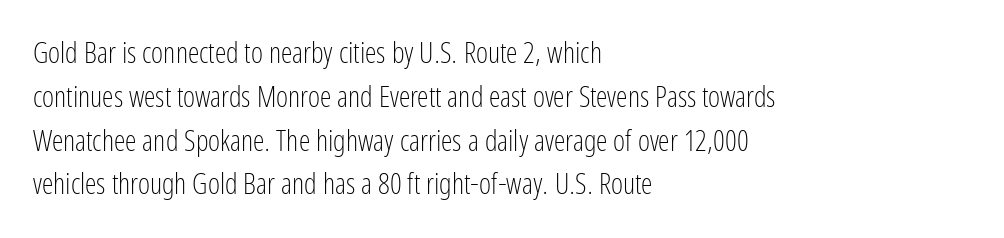
Q: Is the text bold? A: No.
Q: Is the text italic (slanted)? A: No, it is upright.
Q: Is the typeface a serif or a sans-serif typeface? A: Sans-serif.
Q: Is the text underlined? A: No.
Q: How is the paragraph aligned? A: Left-aligned.
Q: Is the spacing between letters normal or unusually wide? A: Normal.
Q: Is the spacing between lines tight, normal or loose? A: Normal.
Q: Width (condensed, normal, or wide)? A: Condensed.
Q: Stroke contrast? A: Low.
Q: x-height? A: Medium.
Q: Monospaced? A: No.
